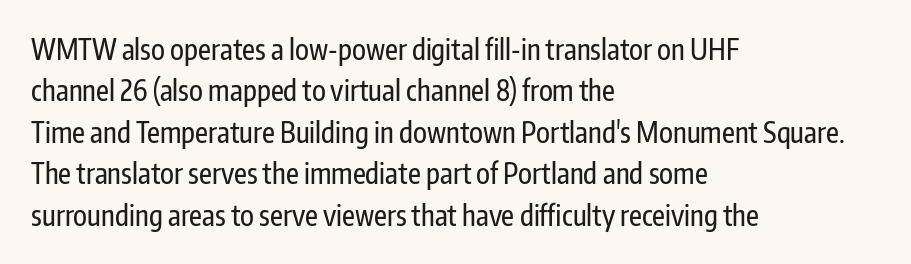
{"serif": "no", "italic": "no", "width": "condensed", "stroke_contrast": "low", "x_height": "medium", "monospaced": "no", "underline": "no", "align": "left", "line_spacing": "normal", "line_spacing_ratio": 1.48, "letter_spacing": "normal", "letter_spacing_em": 0.0, "glyph_px": 28}
